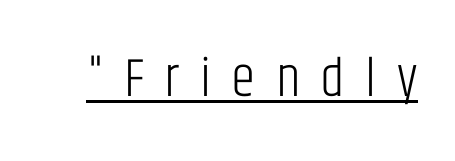
The image shows 55 px light, condensed sans-serif type, upright; set unusually wide letter spacing (+0.37 em), underlined; low stroke contrast and a large x-height.
